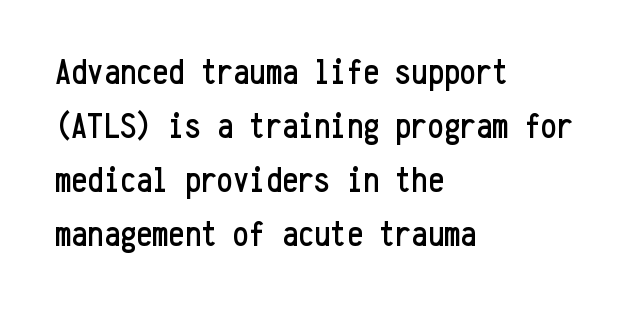
The image shows 36 px condensed sans-serif type, upright, monospaced; set left-aligned, normal line spacing (1.5x), normal letter spacing, not underlined; low stroke contrast and a medium x-height.
